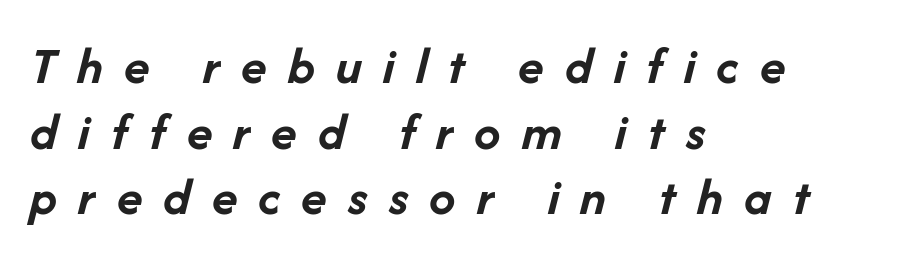
{"italic": "yes", "lean": "right", "slant_degrees": 14, "bold": "yes", "weight": "semibold", "width": "normal", "stroke_contrast": "low", "x_height": "medium", "monospaced": "no", "underline": "no", "align": "left", "line_spacing_ratio": 1.24, "letter_spacing": "wide", "letter_spacing_em": 0.4, "glyph_px": 53}
